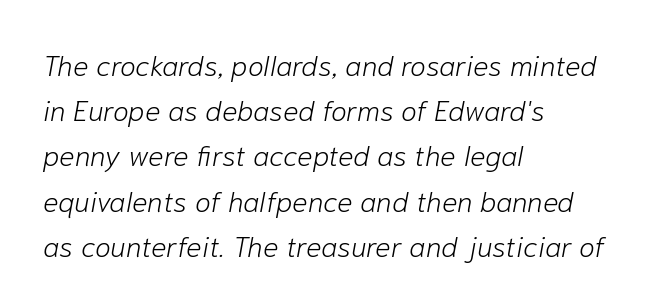
The letters are slanted; this is an italic face. The font is comparable to plain body text, perhaps lighter. Observe the ordinary spacing: letters are neighbours, not strangers. The designer left line spacing at the default. This sample has the flowing, uneven cadence of proportional lettering. Line beginnings align vertically; line endings do not.
